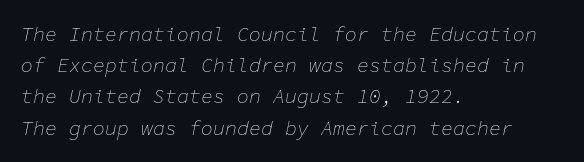
{"italic": "yes", "lean": "right", "slant_degrees": 11, "bold": "no", "underline": "no", "align": "left", "line_spacing": "normal", "line_spacing_ratio": 1.56, "letter_spacing": "normal", "letter_spacing_em": 0.0, "glyph_px": 20}
